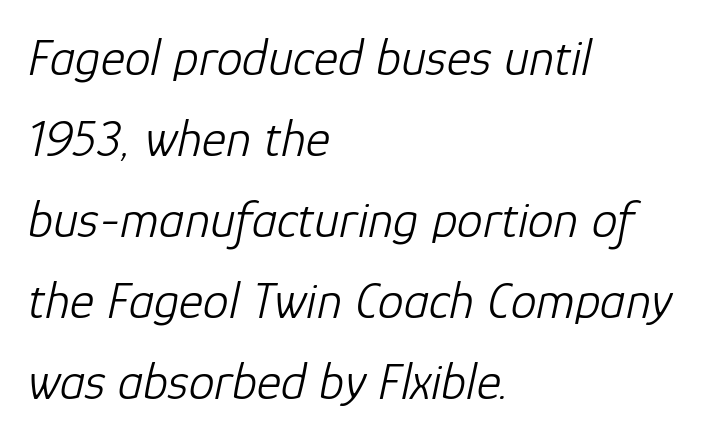
Q: Is the text bold? A: No.
Q: Is the text italic (slanted)? A: Yes, it leans right by about 12 degrees.
Q: Is the text underlined? A: No.
Q: How is the paragraph aligned? A: Left-aligned.
Q: Is the spacing between letters normal or unusually wide? A: Normal.
Q: Is the spacing between lines tight, normal or loose? A: Normal.
Q: Width (condensed, normal, or wide)? A: Normal.
Q: Stroke contrast? A: Low.
Q: x-height? A: Medium.
Q: Monospaced? A: No.
